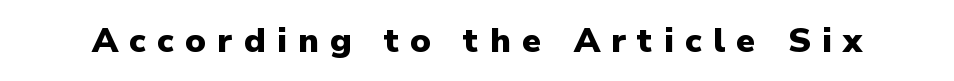
The image shows 34 px heavy sans-serif type, upright; set unusually wide letter spacing (+0.33 em), not underlined; low stroke contrast and a medium x-height.
